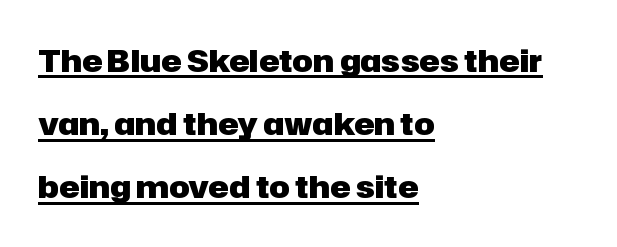
The image shows 31 px heavy sans-serif type, upright; set left-aligned, loose line spacing (2.04x), normal letter spacing, underlined; low stroke contrast and a medium x-height.
